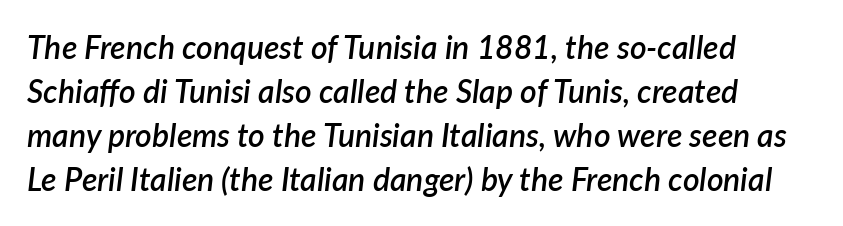
What weight is shown? A semibold, between regular and bold. The vertical gap from one line to the next is medium. This is oblique type, the kind used for emphasis or titles. This rendering leaves character spacing at its baseline value. The rendering uses natural spacing where letterforms have individual widths. Nobody drew a line under any word here.
